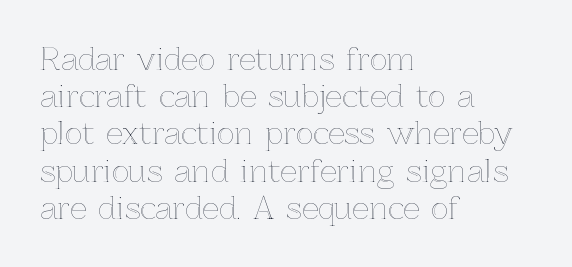
The image shows 30 px text type, upright; set left-aligned, line spacing 1.24x, normal letter spacing, not underlined; a medium x-height.
